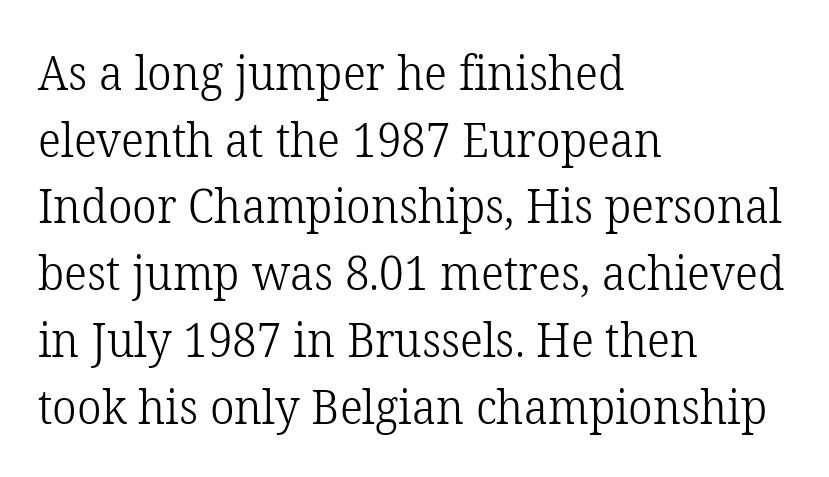
The image shows 48 px light serif type, upright; set left-aligned, normal line spacing (1.39x), normal letter spacing, not underlined; low stroke contrast and a medium x-height.
